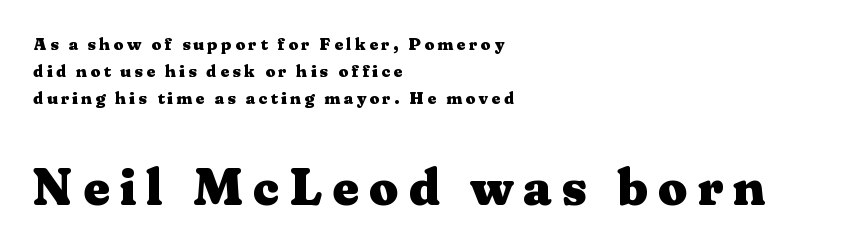
{"serif": "yes", "italic": "no", "bold": "yes", "weight": "heavy", "width": "wide", "stroke_contrast": "medium", "x_height": "medium", "monospaced": "no", "underline": "no", "align": "left", "line_spacing": "normal", "line_spacing_ratio": 1.6, "letter_spacing": "wide", "letter_spacing_em": 0.2, "larger_block": "second", "size_ratio": 3.0, "glyph_px": 51}
